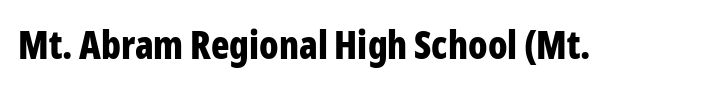
{"serif": "no", "italic": "no", "bold": "yes", "weight": "bold", "width": "condensed", "stroke_contrast": "low", "x_height": "medium", "monospaced": "no", "underline": "no", "letter_spacing": "normal", "letter_spacing_em": 0.0, "glyph_px": 38}
